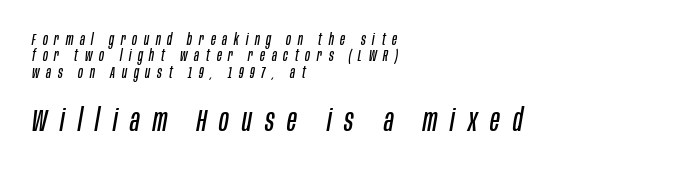
{"italic": "yes", "lean": "right", "slant_degrees": 10, "bold": "no", "weight": "regular", "width": "condensed", "stroke_contrast": "low", "x_height": "large", "monospaced": "no", "underline": "no", "align": "left", "line_spacing": "tight", "line_spacing_ratio": 1.03, "letter_spacing": "wide", "letter_spacing_em": 0.42, "larger_block": "second", "size_ratio": 1.94, "glyph_px": 31}
